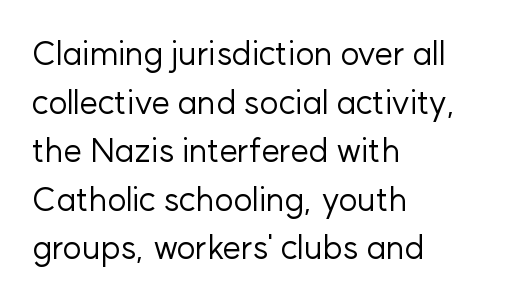
{"serif": "no", "italic": "no", "bold": "no", "weight": "regular", "width": "normal", "stroke_contrast": "low", "x_height": "medium", "monospaced": "no", "underline": "no", "align": "left", "line_spacing": "normal", "line_spacing_ratio": 1.47, "letter_spacing": "normal", "letter_spacing_em": 0.0, "glyph_px": 33}
